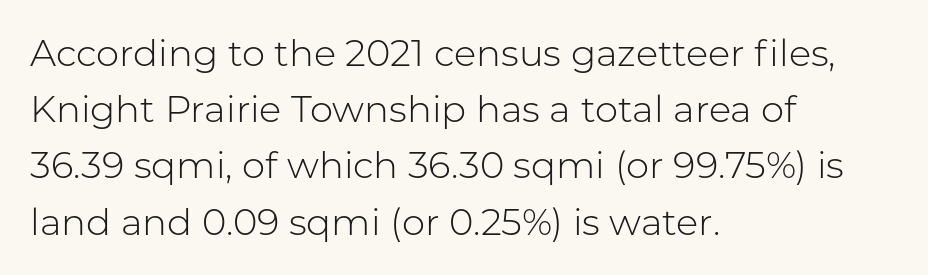
The image shows 37 px light sans-serif type, upright; set left-aligned, normal line spacing (1.52x), normal letter spacing, not underlined; low stroke contrast and a medium x-height.
